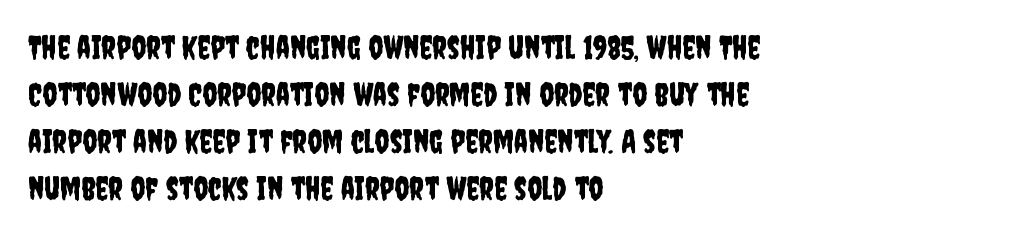
{"serif": "no", "italic": "no", "width": "condensed", "stroke_contrast": "low", "x_height": "large", "monospaced": "no", "underline": "no", "align": "left", "line_spacing": "normal", "line_spacing_ratio": 1.47, "letter_spacing": "normal", "letter_spacing_em": 0.0, "glyph_px": 32}
